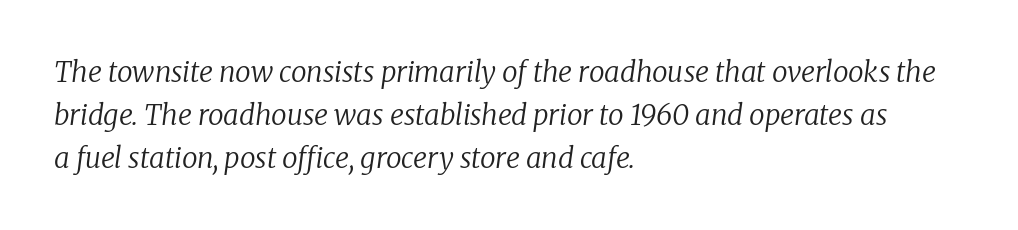
{"serif": "yes", "italic": "yes", "lean": "right", "slant_degrees": 8, "bold": "no", "weight": "regular", "width": "normal", "stroke_contrast": "low", "x_height": "medium", "monospaced": "no", "underline": "no", "align": "left", "line_spacing": "normal", "line_spacing_ratio": 1.53, "letter_spacing": "normal", "letter_spacing_em": 0.0, "glyph_px": 28}
